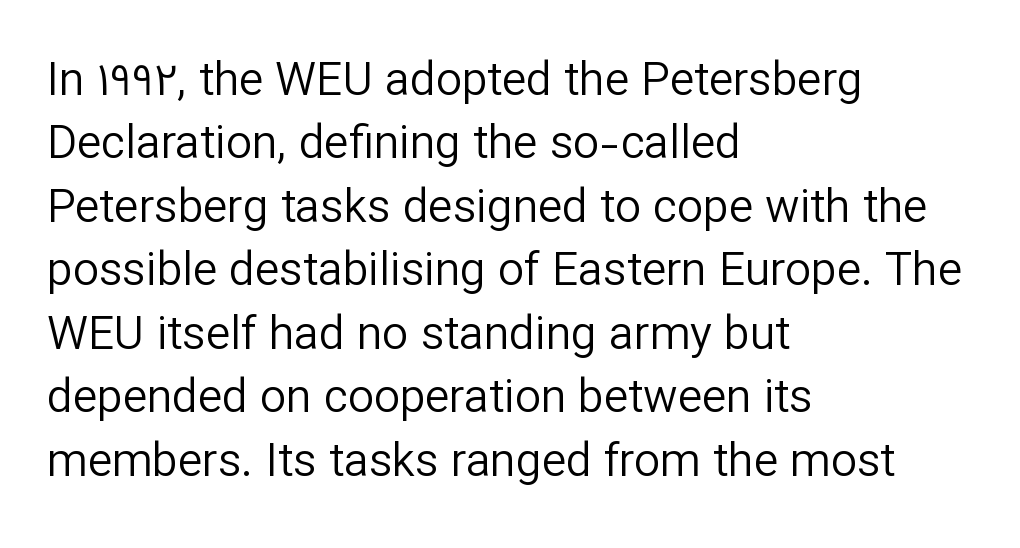
{"serif": "no", "italic": "no", "bold": "no", "weight": "regular", "width": "normal", "stroke_contrast": "low", "x_height": "medium", "monospaced": "no", "underline": "no", "align": "left", "line_spacing": "normal", "line_spacing_ratio": 1.38, "letter_spacing": "normal", "letter_spacing_em": 0.0, "glyph_px": 46}
